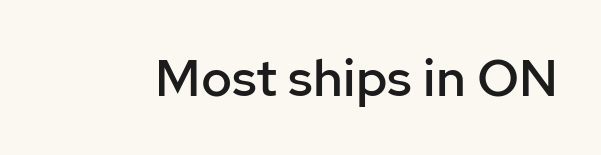
{"serif": "no", "italic": "no", "bold": "semi", "weight": "semibold", "width": "normal", "stroke_contrast": "low", "x_height": "medium", "monospaced": "no", "underline": "no", "letter_spacing": "normal", "letter_spacing_em": 0.0, "glyph_px": 52}
